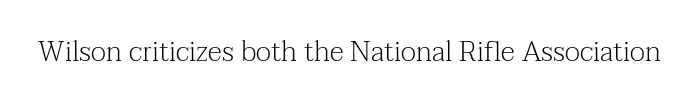
{"serif": "yes", "italic": "no", "bold": "no", "weight": "light", "width": "normal", "stroke_contrast": "medium", "x_height": "medium", "monospaced": "no", "underline": "no", "letter_spacing": "normal", "letter_spacing_em": 0.0, "glyph_px": 28}
